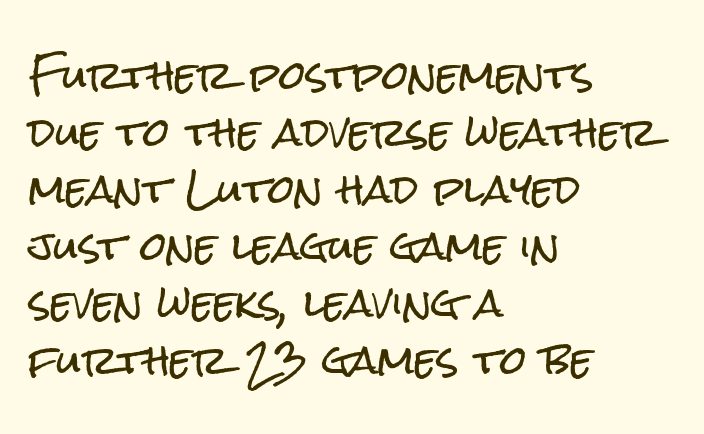
{"serif": "no", "italic": "no", "width": "condensed", "stroke_contrast": "low", "x_height": "medium", "monospaced": "no", "underline": "no", "align": "left", "line_spacing": "normal", "line_spacing_ratio": 1.5, "letter_spacing": "normal", "letter_spacing_em": 0.0, "glyph_px": 38}
